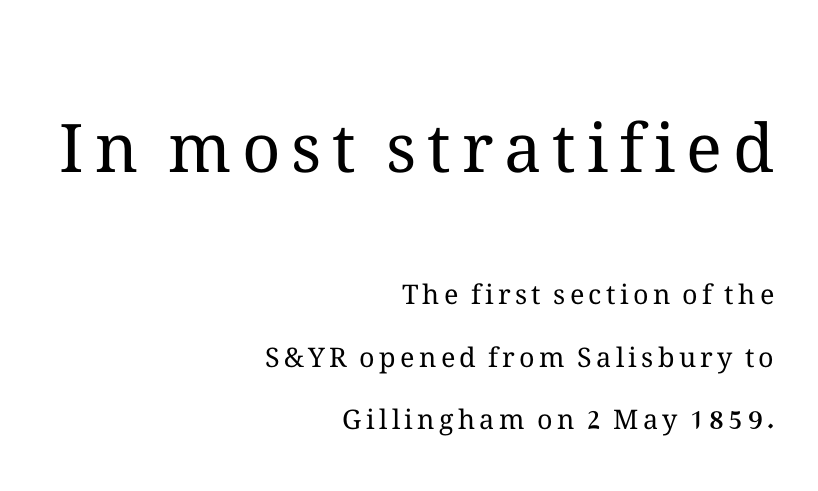
If you measured baseline to baseline, you'd find a long distance. Proportional: the letters do not fall into vertical columns. You can tell it's not italic because the verticals are truly vertical. Reading down the block, your eye finds every line finishing at a fixed right position. Clear beneath every line of the passage. The letters look calm and open, with moderate or lighter stems.
